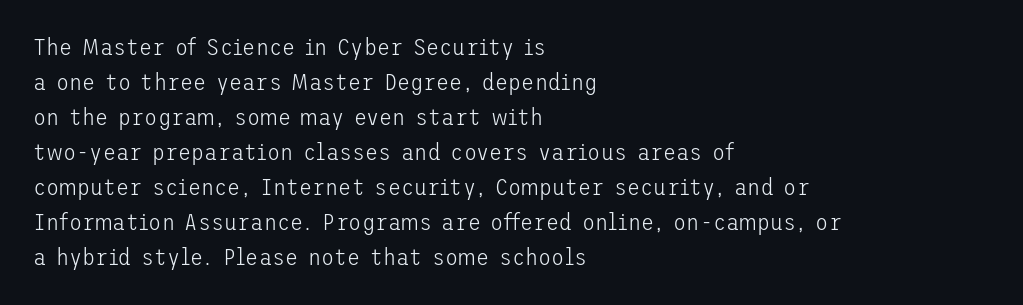
{"italic": "no", "bold": "no", "underline": "no", "align": "left", "line_spacing": "normal", "line_spacing_ratio": 1.46, "letter_spacing": "normal", "letter_spacing_em": 0.0, "glyph_px": 24}
